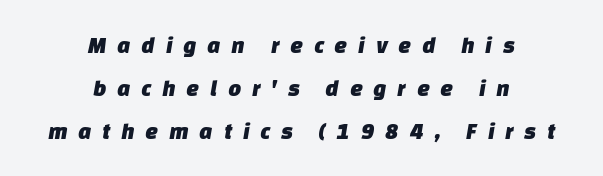
The image shows 23 px text type; set centered, line spacing 1.86x, unusually wide letter spacing (+0.46 em), not underlined.
